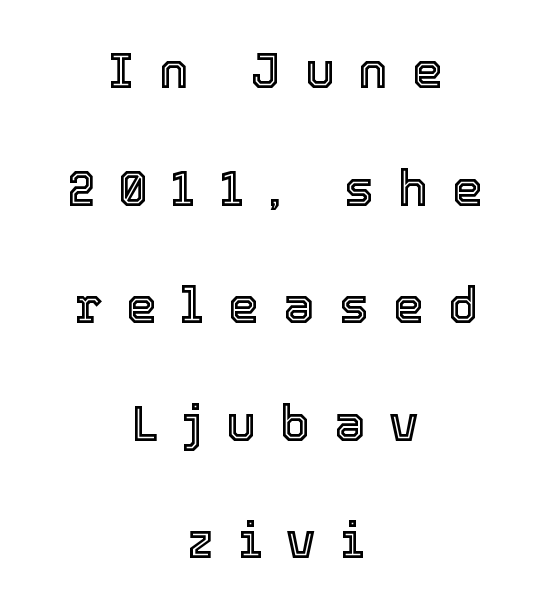
Q: Is the text italic (slanted)? A: No, it is upright.
Q: Is the text underlined? A: No.
Q: How is the paragraph aligned? A: Centered.
Q: Is the spacing between letters normal or unusually wide? A: Unusually wide.
Q: Is the spacing between lines tight, normal or loose? A: Loose.
Q: Width (condensed, normal, or wide)? A: Normal.
Q: x-height? A: Medium.
Q: Monospaced? A: No.
